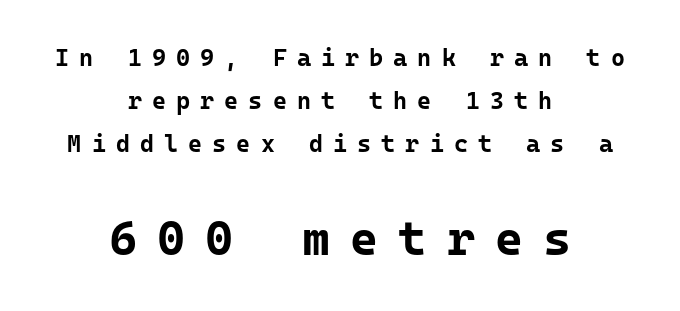
{"serif": "no", "italic": "no", "bold": "yes", "weight": "bold", "width": "normal", "stroke_contrast": "low", "x_height": "medium", "monospaced": "yes", "underline": "no", "align": "center", "line_spacing_ratio": 1.79, "letter_spacing": "wide", "letter_spacing_em": 0.42, "larger_block": "second", "size_ratio": 2.0, "glyph_px": 48}
